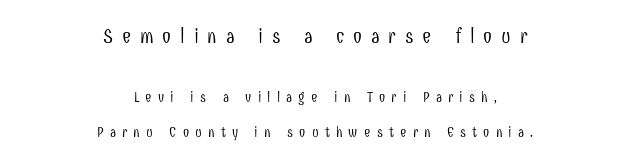
Q: Is the text bold? A: No.
Q: Is the text italic (slanted)? A: No, it is upright.
Q: Is the text underlined? A: No.
Q: How is the paragraph aligned? A: Centered.
Q: Is the spacing between letters normal or unusually wide? A: Unusually wide.
Q: Is the spacing between lines tight, normal or loose? A: Loose.
Q: Which block of text is set in a larger size, the first (top) or the second (bottom)? A: The first (top) one.
